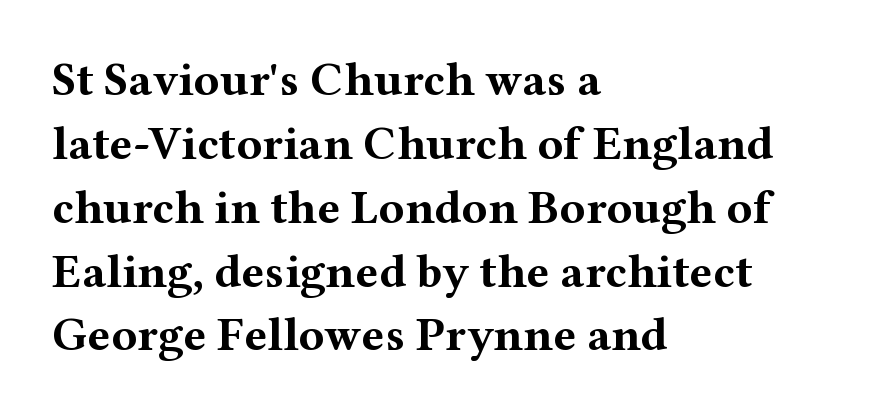
Q: Is the text bold? A: Yes.
Q: Is the text italic (slanted)? A: No, it is upright.
Q: Is the typeface a serif or a sans-serif typeface? A: Serif.
Q: Is the text underlined? A: No.
Q: How is the paragraph aligned? A: Left-aligned.
Q: Is the spacing between letters normal or unusually wide? A: Normal.
Q: Is the spacing between lines tight, normal or loose? A: Normal.
Q: Width (condensed, normal, or wide)? A: Wide.
Q: Stroke contrast? A: Medium.
Q: x-height? A: Medium.
Q: Monospaced? A: No.
